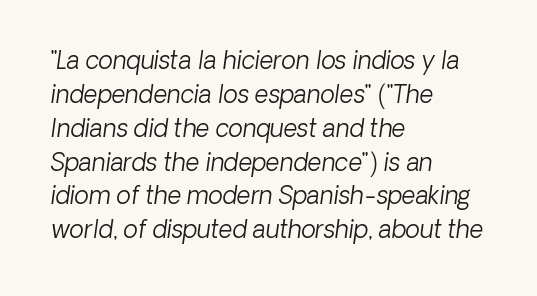
The image shows 24 px text type; set left-aligned, normal line spacing (1.41x), normal letter spacing, not underlined.
